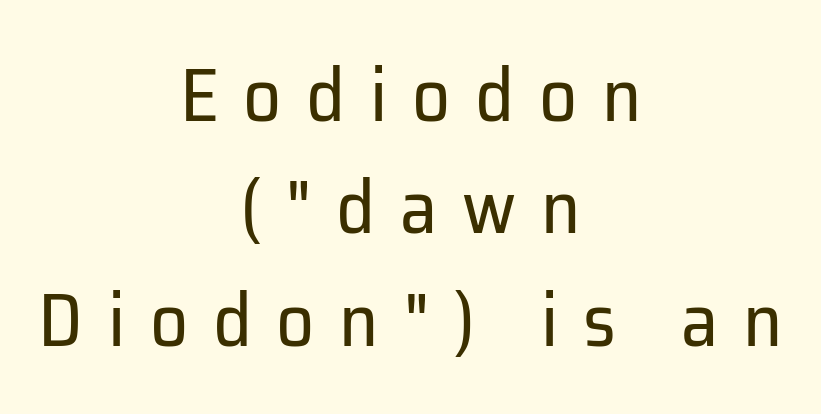
The image shows 75 px regular-weight sans-serif type, upright; set centered, normal line spacing (1.5x), unusually wide letter spacing (+0.33 em), not underlined; low stroke contrast and a medium x-height.
